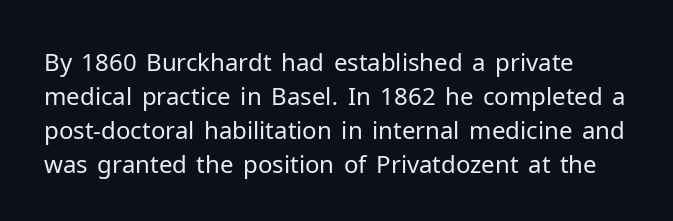
{"italic": "no", "bold": "no", "underline": "no", "line_spacing": "normal", "line_spacing_ratio": 1.41, "letter_spacing": "normal", "letter_spacing_em": 0.0, "glyph_px": 24}
